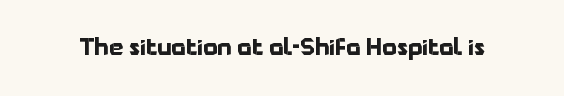
Q: Is the text bold? A: Yes.
Q: Is the text italic (slanted)? A: No, it is upright.
Q: Is the text underlined? A: No.
Q: Is the spacing between letters normal or unusually wide? A: Normal.
